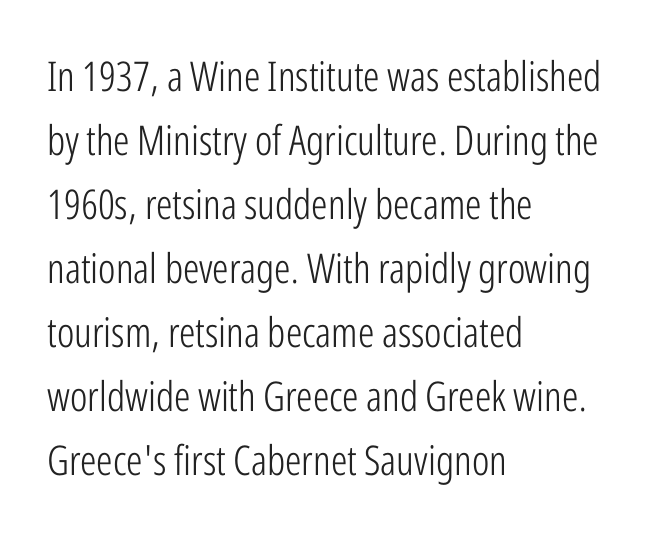
A classic flush-left, rag-right setting is used for this passage. The type family on display is of the sans-serif kind. Proportional: the letters do not fall into vertical columns. The specimen reads as upright at a glance. Type without underlining.
